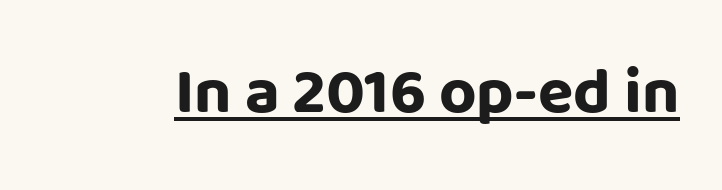
Compared with typical body copy, the letter spacing here is the same. The letters are bold, with thick, heavy strokes. Italic: no, the glyphs are upright roman. Is this a fixed-width face? No — the glyphs have proportional, varying widths. In designer terms, the underline attribute is active on this setting.
